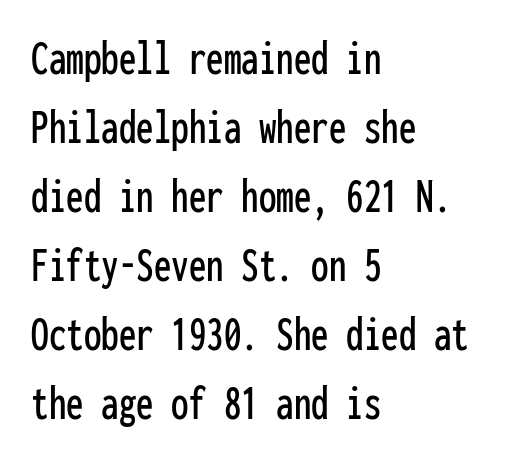
{"serif": "no", "italic": "no", "width": "condensed", "stroke_contrast": "low", "x_height": "medium", "monospaced": "yes", "underline": "no", "align": "left", "line_spacing": "normal", "line_spacing_ratio": 1.38, "letter_spacing": "normal", "letter_spacing_em": 0.0, "glyph_px": 50}
